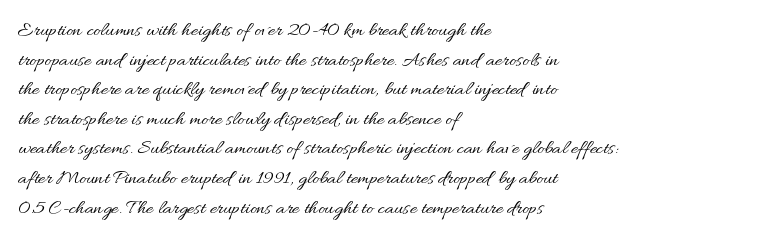
{"bold": "no", "underline": "no", "align": "left", "line_spacing": "normal", "line_spacing_ratio": 1.41, "letter_spacing": "normal", "letter_spacing_em": 0.0, "glyph_px": 21}
